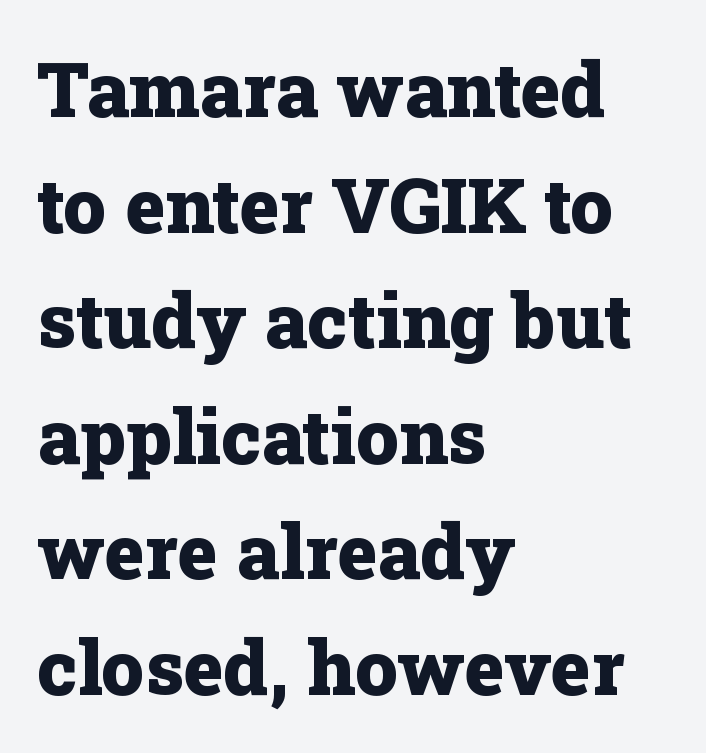
Q: Is the text bold? A: Yes.
Q: Is the text italic (slanted)? A: No, it is upright.
Q: Is the typeface a serif or a sans-serif typeface? A: Serif.
Q: Is the text underlined? A: No.
Q: How is the paragraph aligned? A: Left-aligned.
Q: Is the spacing between letters normal or unusually wide? A: Normal.
Q: Is the spacing between lines tight, normal or loose? A: Normal.
Q: Width (condensed, normal, or wide)? A: Normal.
Q: Stroke contrast? A: Low.
Q: x-height? A: Medium.
Q: Monospaced? A: No.
